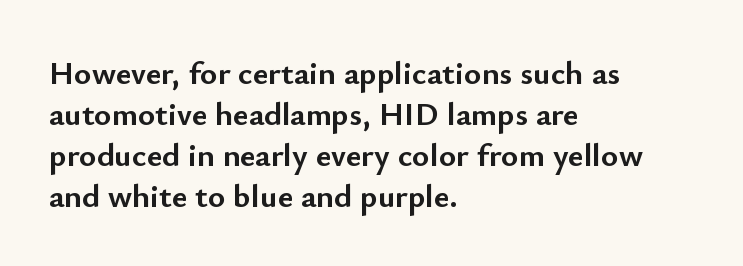
Q: Is the text bold? A: Yes.
Q: Is the text italic (slanted)? A: No, it is upright.
Q: Is the typeface a serif or a sans-serif typeface? A: Sans-serif.
Q: Is the text underlined? A: No.
Q: How is the paragraph aligned? A: Left-aligned.
Q: Is the spacing between letters normal or unusually wide? A: Normal.
Q: Width (condensed, normal, or wide)? A: Normal.
Q: Stroke contrast? A: Low.
Q: x-height? A: Small.
Q: Monospaced? A: No.
